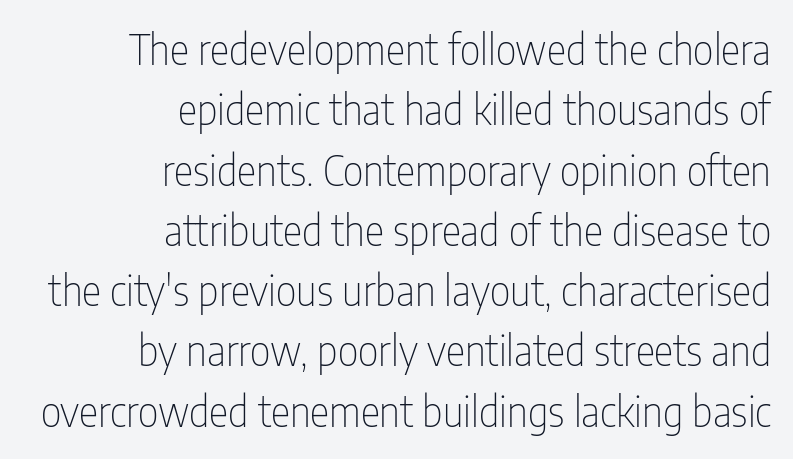
The block of text has a typical density, with ordinary space between rows. These lines were composed using upright roman letters. I'd call this a sans setting — the letters go barefoot. A typesetter would call this proportional, since set widths differ per character. Horizontally, the lines are justified to the trailing edge only.
